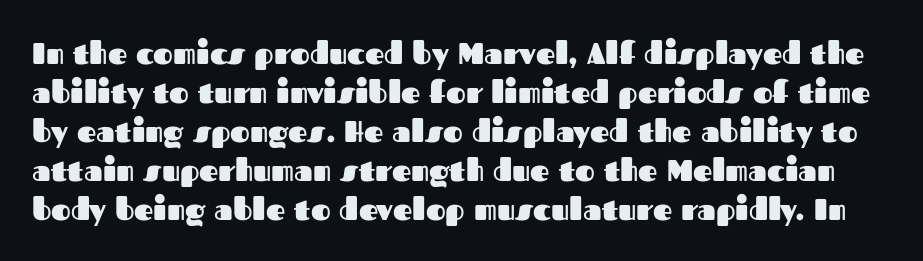
Thick stems and heavy bowls — unmistakably bold. Nothing sits at the stroke ends, so this counts as sans-serif. The axis of the letterforms is exactly vertical. The vertical gap from one line to the next is medium.
